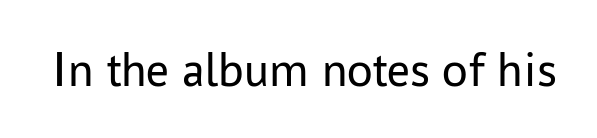
Q: Is the text bold? A: No.
Q: Is the text italic (slanted)? A: No, it is upright.
Q: Is the typeface a serif or a sans-serif typeface? A: Sans-serif.
Q: Is the text underlined? A: No.
Q: Is the spacing between letters normal or unusually wide? A: Normal.
Q: Width (condensed, normal, or wide)? A: Normal.
Q: Stroke contrast? A: Low.
Q: x-height? A: Medium.
Q: Monospaced? A: No.
